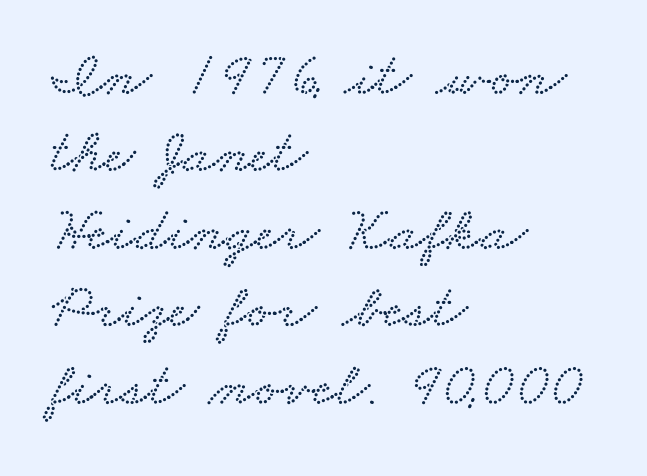
Q: Is the text underlined? A: No.
Q: How is the paragraph aligned? A: Left-aligned.
Q: Is the spacing between letters normal or unusually wide? A: Normal.
Q: Width (condensed, normal, or wide)? A: Wide.
Q: Stroke contrast? A: Low.
Q: x-height? A: Small.
Q: Monospaced? A: No.
